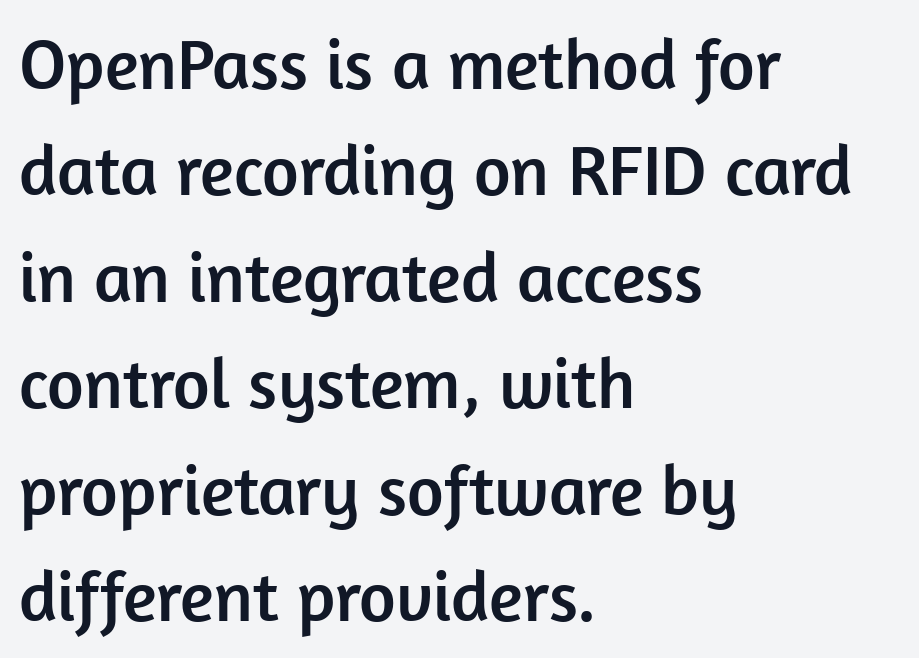
Does extra space separate the letters? No, they use regular spacing. The rendering uses natural spacing where letterforms have individual widths. Left-aligned paragraph, ragged on the right. Ascenders rise straight up at ninety degrees.
